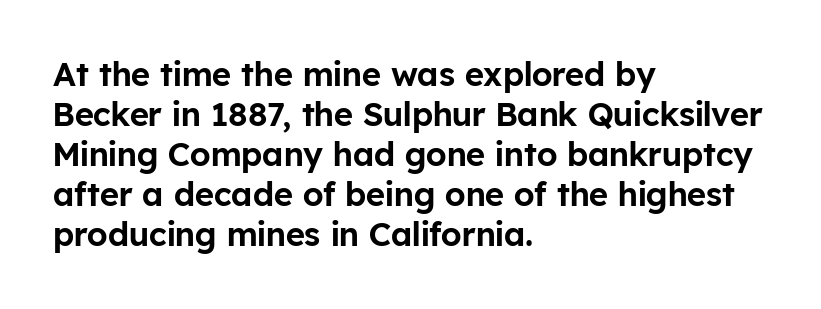
Q: Is the text italic (slanted)? A: No, it is upright.
Q: Is the typeface a serif or a sans-serif typeface? A: Sans-serif.
Q: Is the text underlined? A: No.
Q: How is the paragraph aligned? A: Left-aligned.
Q: Is the spacing between letters normal or unusually wide? A: Normal.
Q: Width (condensed, normal, or wide)? A: Normal.
Q: Stroke contrast? A: Low.
Q: x-height? A: Medium.
Q: Monospaced? A: No.
